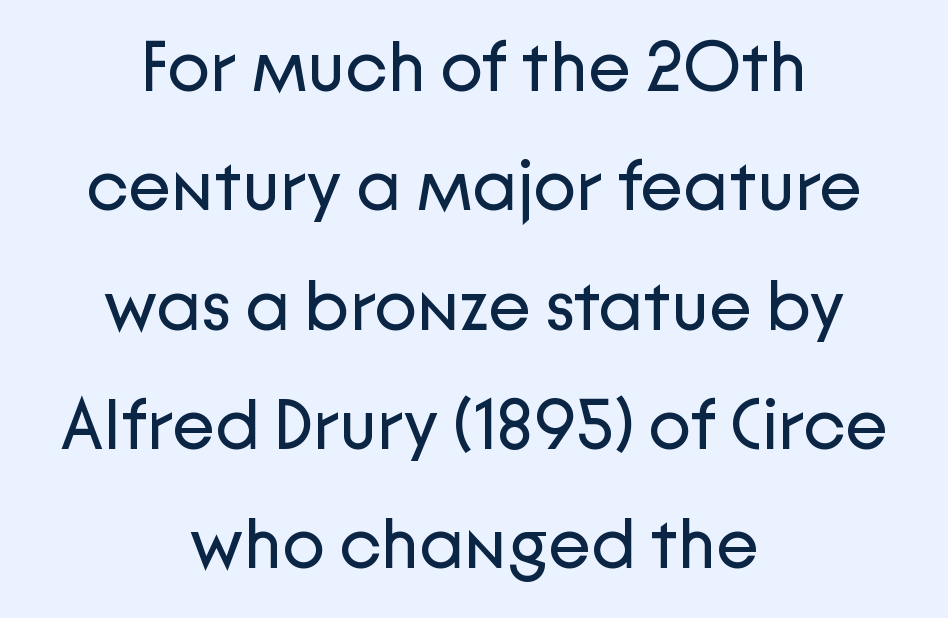
The designer left line spacing at the default. What kind of face is this? One without serifs — a sans. Each letter keeps its own natural width here, so spacing adapts to shape. Each line is balanced around a shared central axis.
